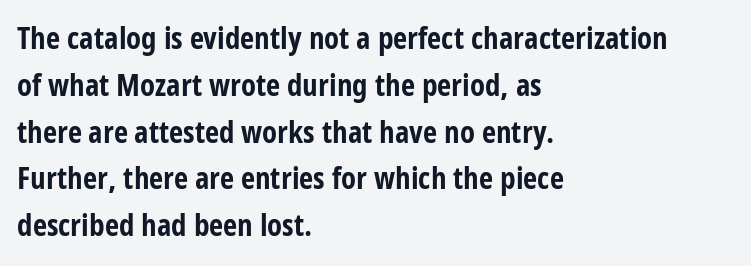
{"serif": "no", "italic": "no", "bold": "yes", "weight": "bold", "width": "condensed", "stroke_contrast": "low", "x_height": "large", "monospaced": "no", "underline": "no", "align": "left", "line_spacing": "normal", "line_spacing_ratio": 1.51, "letter_spacing": "normal", "letter_spacing_em": 0.0, "glyph_px": 31}
